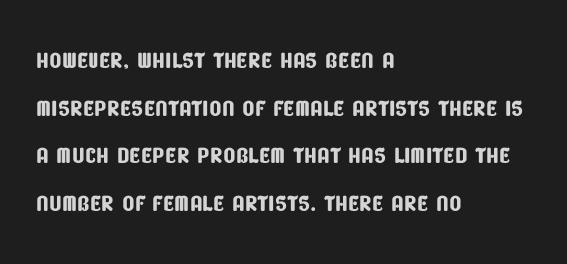
This sample has the flowing, uneven cadence of proportional lettering. Font category for this specimen: sans-serif. Rule under the text: the space is simply empty. Each line starts at the same left margin while the right side varies. Leading matches the norm, producing a regular column.
